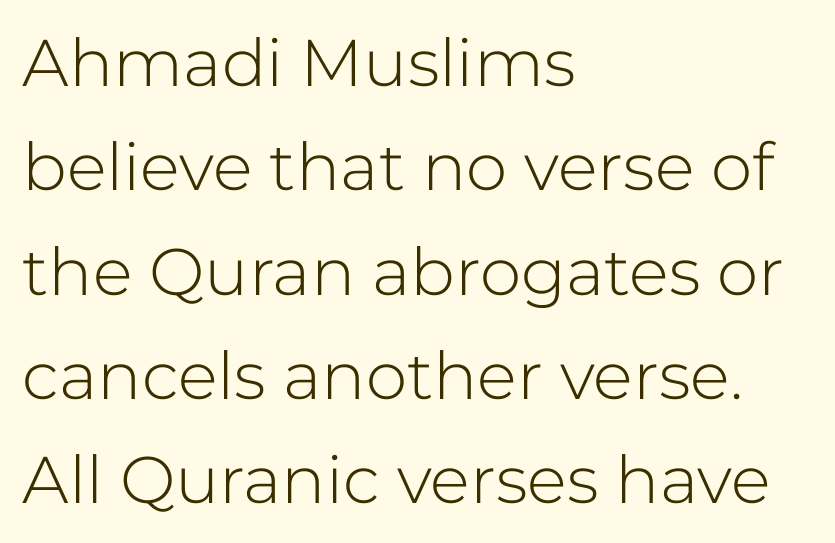
Tracking here is standard; glyphs follow each other at the usual distance. The vertical gap from one line to the next is medium. Descenders hang freely into open space. The lines are quadded left. Observe the absence of serifs on each vertical stroke in this sample. Spacing verdict: proportional, widths tailored to each character.
